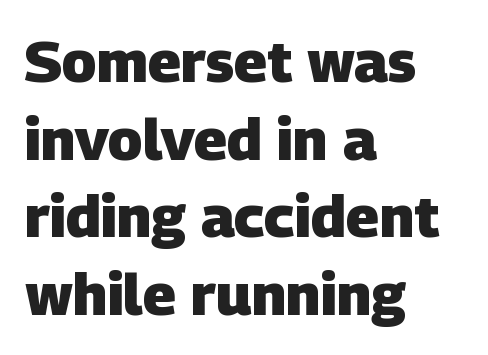
Character widths vary here, with narrow letters taking less room than wide ones. Where is the straight margin? On the left. You'd pick this weight for a headline — it's a proper bold. The words here are not underlined. The rendering keeps characters at their native spacing. Leading: standard.
